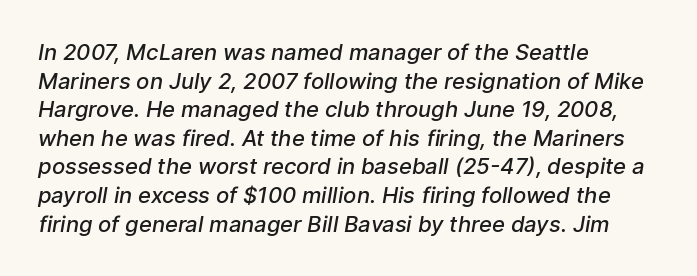
{"bold": "semi", "underline": "no", "align": "left", "line_spacing": "normal", "line_spacing_ratio": 1.3, "letter_spacing": "normal", "letter_spacing_em": 0.0, "glyph_px": 22}
